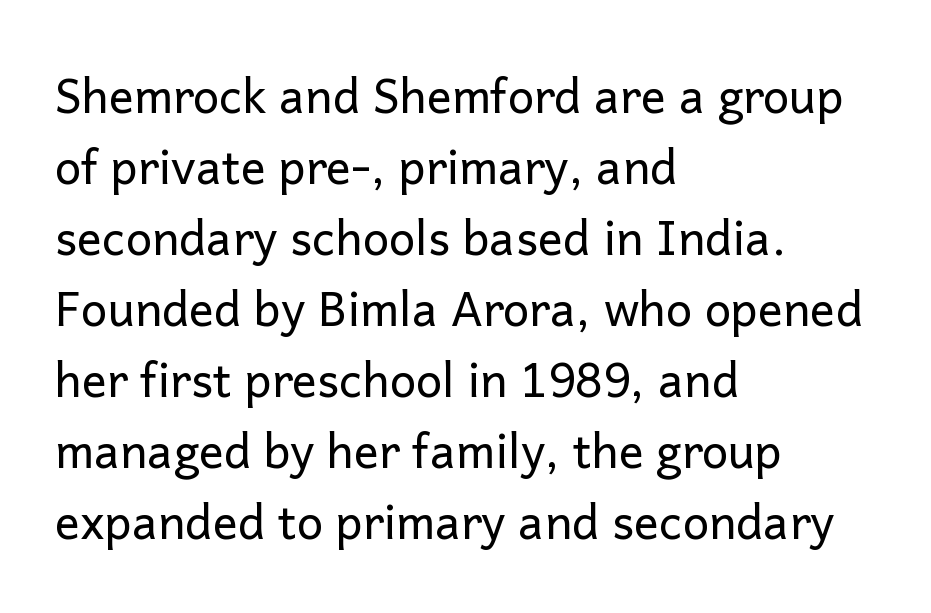
Words appear dense and cohesive because spacing is normal. Does the copy run flush right? No — it runs flush left. You can tell it's not italic because the verticals are truly vertical. These lines are rendered in a variable-pitch font. Observe the absence of serifs on each vertical stroke in this sample.
